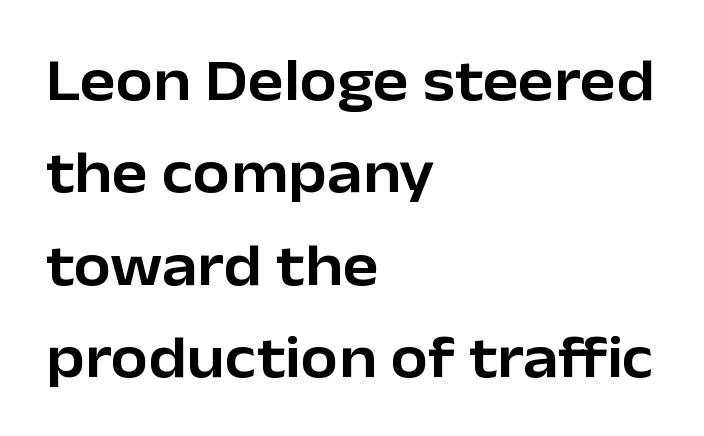
Q: Is the text italic (slanted)? A: No, it is upright.
Q: Is the typeface a serif or a sans-serif typeface? A: Sans-serif.
Q: Is the text underlined? A: No.
Q: How is the paragraph aligned? A: Left-aligned.
Q: Is the spacing between letters normal or unusually wide? A: Normal.
Q: Is the spacing between lines tight, normal or loose? A: Normal.
Q: Width (condensed, normal, or wide)? A: Normal.
Q: Stroke contrast? A: Low.
Q: x-height? A: Medium.
Q: Monospaced? A: No.
